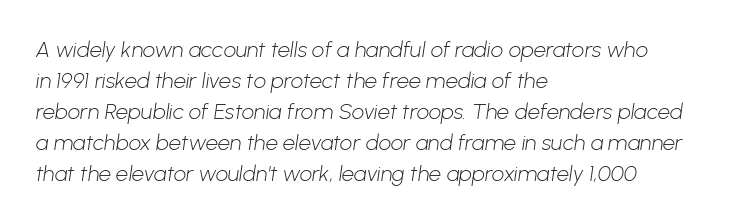
The image shows 22 px text type; set left-aligned, normal line spacing (1.41x), normal letter spacing, not underlined.
